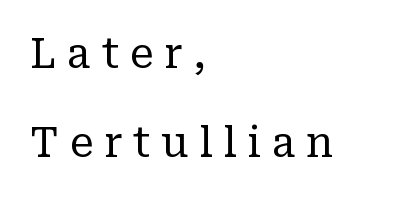
Is this a fixed-width face? No — the glyphs have proportional, varying widths. Left-aligned paragraph, ragged on the right. Check the space under the baseline: it is left empty. Substantial extra tracking has been applied to these lines.
